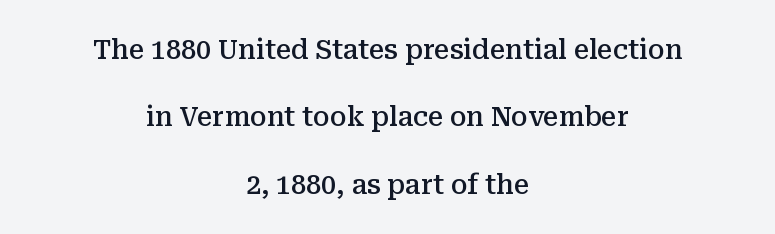
The image shows 27 px text type, upright; set centered, loose line spacing (2.5x), normal letter spacing, not underlined.
